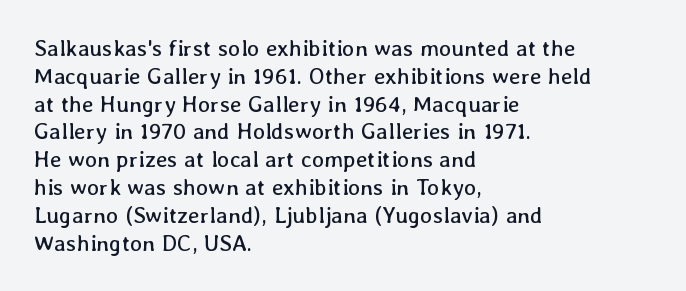
Italic: no, the glyphs are upright roman. Typeset ragged right — the left edge is the straight one. The gaps between neighbouring characters are ordinary and unremarkable. No letter is thick-stroked: the sample isn't bold. Lines of text with bare space underneath.
